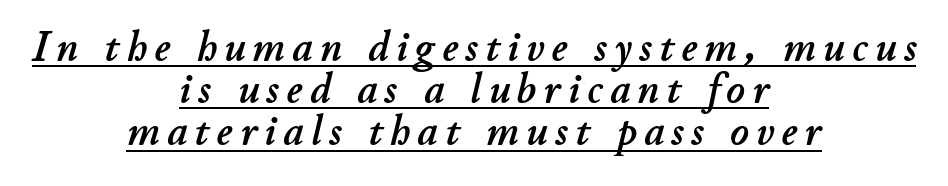
Q: Is the text italic (slanted)? A: Yes, it leans right by about 11 degrees.
Q: Is the text underlined? A: Yes.
Q: How is the paragraph aligned? A: Centered.
Q: Is the spacing between lines tight, normal or loose? A: Tight.
Q: Width (condensed, normal, or wide)? A: Normal.
Q: Stroke contrast? A: Low.
Q: x-height? A: Small.
Q: Monospaced? A: No.
